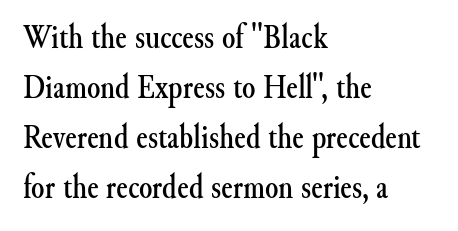
{"serif": "yes", "italic": "no", "width": "normal", "stroke_contrast": "medium", "x_height": "small", "monospaced": "no", "underline": "no", "align": "left", "line_spacing": "normal", "line_spacing_ratio": 1.47, "letter_spacing": "normal", "letter_spacing_em": 0.0, "glyph_px": 34}
